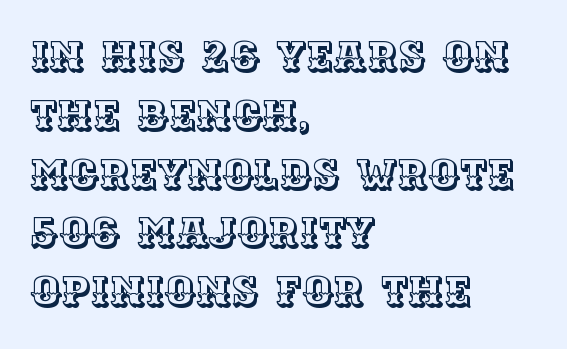
In terms of letterspacing, this is plain default setting. Varying glyph widths throughout — classic text-font behaviour. Vertically, the passage feels balanced, rows spaced as you'd expect. Tall strokes in this sample are plumb rather than angled.
